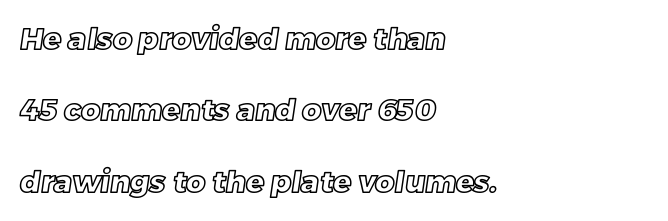
{"width": "normal", "x_height": "large", "monospaced": "no", "underline": "no", "align": "left", "line_spacing": "loose", "line_spacing_ratio": 2.38, "letter_spacing": "normal", "letter_spacing_em": 0.0, "glyph_px": 30}
